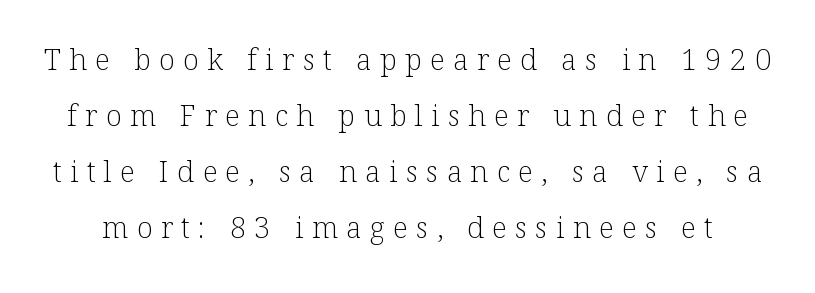
The image shows 29 px light serif type, upright; set loose line spacing (1.93x), unusually wide letter spacing (+0.29 em), not underlined; low stroke contrast and a medium x-height.
